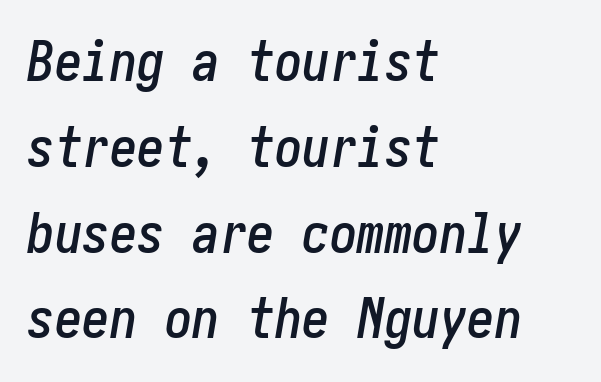
Q: Is the text italic (slanted)? A: Yes, it leans right by about 10 degrees.
Q: Is the text underlined? A: No.
Q: How is the paragraph aligned? A: Left-aligned.
Q: Is the spacing between letters normal or unusually wide? A: Normal.
Q: Is the spacing between lines tight, normal or loose? A: Normal.
Q: Width (condensed, normal, or wide)? A: Condensed.
Q: Stroke contrast? A: Low.
Q: x-height? A: Medium.
